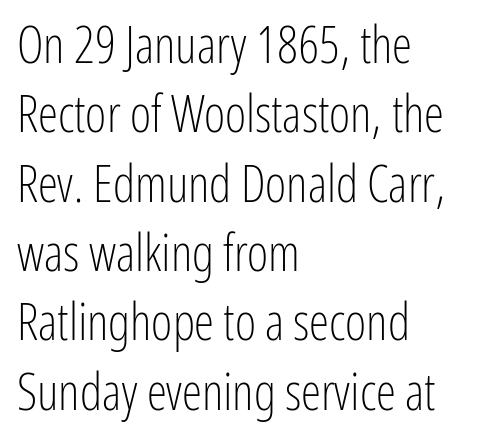
{"serif": "no", "italic": "no", "bold": "no", "weight": "light", "width": "condensed", "stroke_contrast": "low", "x_height": "medium", "monospaced": "no", "underline": "no", "align": "left", "line_spacing": "normal", "line_spacing_ratio": 1.36, "letter_spacing": "normal", "letter_spacing_em": 0.0, "glyph_px": 51}
